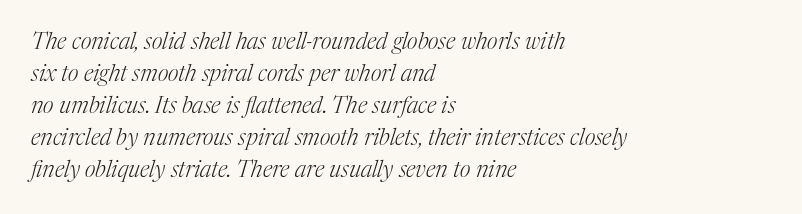
Q: Is the text bold? A: No.
Q: Is the text italic (slanted)? A: Yes, it leans right by about 17 degrees.
Q: Is the text underlined? A: No.
Q: How is the paragraph aligned? A: Left-aligned.
Q: Is the spacing between letters normal or unusually wide? A: Normal.
Q: Is the spacing between lines tight, normal or loose? A: Normal.
